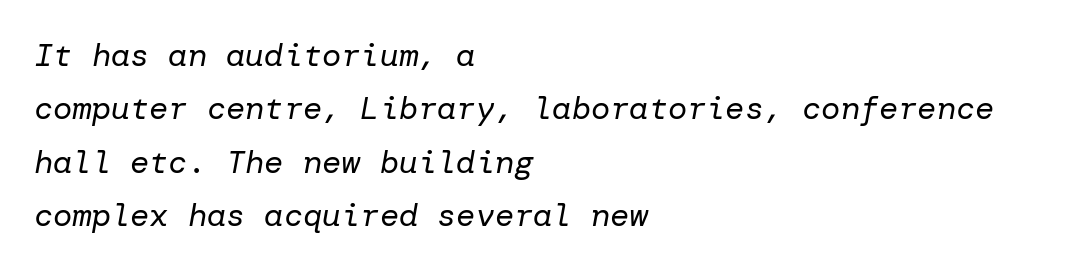
The image shows 32 px regular-weight type, italic (leaning right); set left-aligned, normal line spacing (1.67x), normal letter spacing, not underlined; low stroke contrast and a medium x-height.
